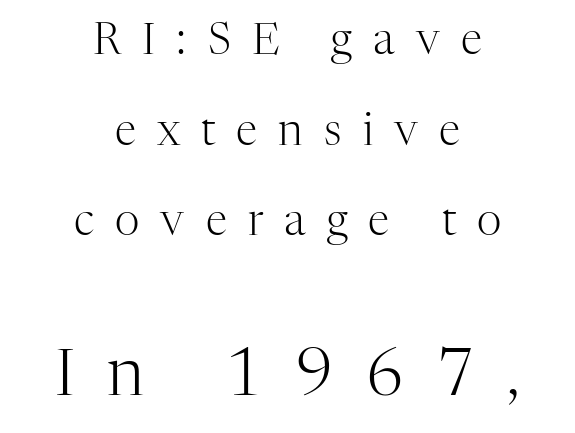
{"serif": "yes", "italic": "no", "bold": "no", "weight": "light", "width": "normal", "stroke_contrast": "high", "x_height": "medium", "monospaced": "no", "underline": "no", "align": "center", "line_spacing": "loose", "line_spacing_ratio": 2.11, "letter_spacing": "wide", "letter_spacing_em": 0.49, "larger_block": "second", "size_ratio": 1.51, "glyph_px": 65}
